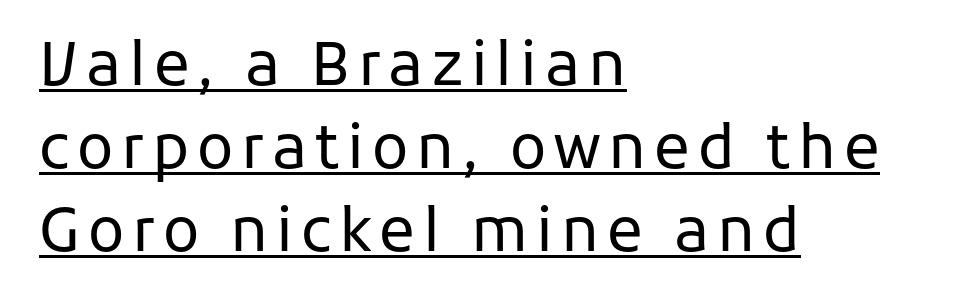
{"serif": "no", "italic": "no", "bold": "no", "weight": "regular", "width": "normal", "stroke_contrast": "low", "x_height": "medium", "monospaced": "no", "underline": "yes", "align": "left", "line_spacing": "normal", "line_spacing_ratio": 1.38, "glyph_px": 60}
